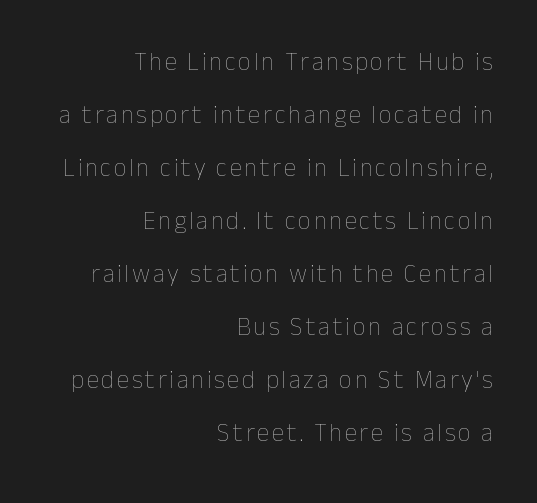
It's the straight-up-and-down kind of type. Summary of vertical rhythm: relaxed, with wide interline spacing. The space directly below the letters is spotless. Caption: multi-line text, flush right, ragged left.
